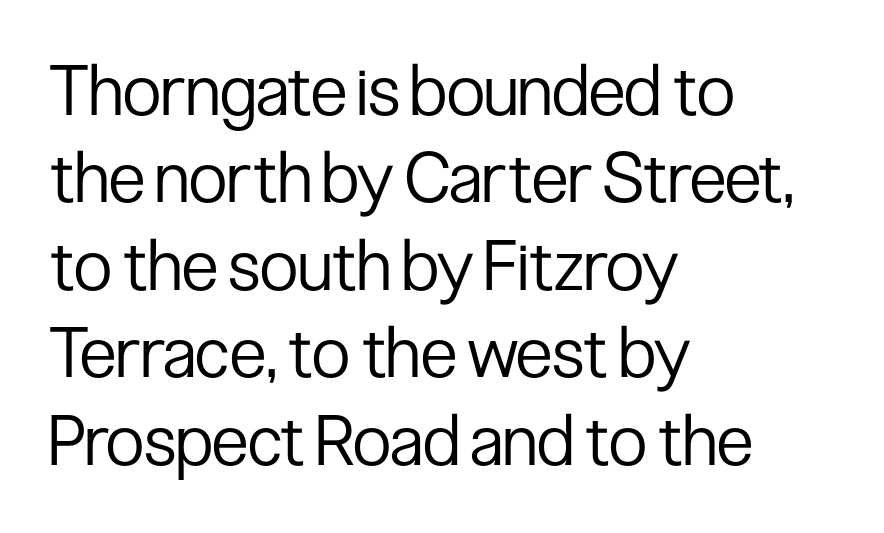
The image shows 70 px regular-weight, condensed sans-serif type, upright; set left-aligned, normal line spacing (1.25x), normal letter spacing, not underlined; low stroke contrast and a medium x-height.
